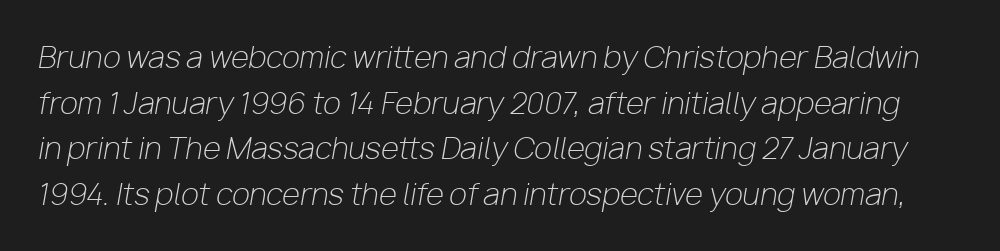
Q: Is the text bold? A: No.
Q: Is the text italic (slanted)? A: Yes, it leans right by about 10 degrees.
Q: Is the text underlined? A: No.
Q: Is the spacing between letters normal or unusually wide? A: Normal.
Q: Is the spacing between lines tight, normal or loose? A: Normal.
Q: Width (condensed, normal, or wide)? A: Normal.
Q: Stroke contrast? A: Low.
Q: x-height? A: Medium.
Q: Monospaced? A: No.
